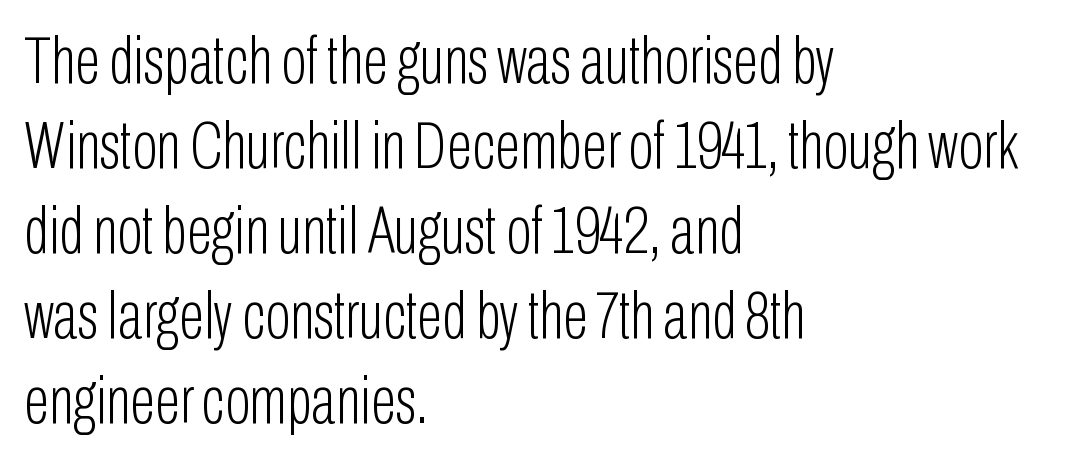
Q: Is the text bold? A: No.
Q: Is the text italic (slanted)? A: No, it is upright.
Q: Is the typeface a serif or a sans-serif typeface? A: Sans-serif.
Q: Is the text underlined? A: No.
Q: How is the paragraph aligned? A: Left-aligned.
Q: Is the spacing between letters normal or unusually wide? A: Normal.
Q: Is the spacing between lines tight, normal or loose? A: Normal.
Q: Width (condensed, normal, or wide)? A: Condensed.
Q: Stroke contrast? A: Low.
Q: x-height? A: Medium.
Q: Monospaced? A: No.
